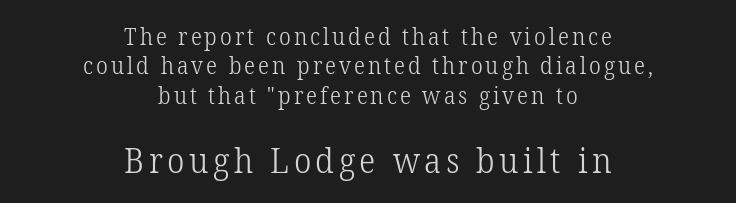
{"serif": "yes", "italic": "no", "bold": "no", "weight": "light", "width": "normal", "stroke_contrast": "low", "x_height": "medium", "monospaced": "no", "underline": "no", "align": "center", "line_spacing": "normal", "line_spacing_ratio": 1.28, "larger_block": "second", "size_ratio": 1.48, "glyph_px": 34}
